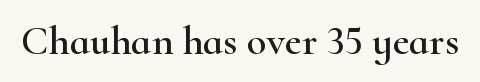
The type family on display is of the serif kind. Caption: standard tracking, unaltered. Every character sits straight up, as roman type does. Descenders are the only things crossing below the line. Note the varied advance widths — an 'i' is clearly narrower than an 'm'.
